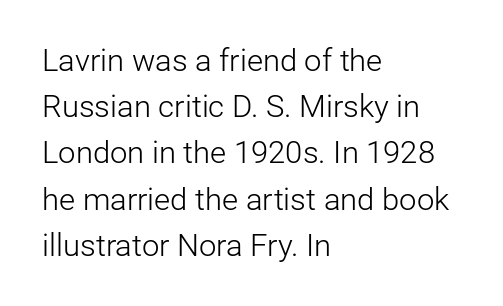
Q: Is the text bold? A: No.
Q: Is the text italic (slanted)? A: No, it is upright.
Q: Is the typeface a serif or a sans-serif typeface? A: Sans-serif.
Q: Is the text underlined? A: No.
Q: How is the paragraph aligned? A: Left-aligned.
Q: Is the spacing between letters normal or unusually wide? A: Normal.
Q: Is the spacing between lines tight, normal or loose? A: Normal.
Q: Width (condensed, normal, or wide)? A: Normal.
Q: Stroke contrast? A: Low.
Q: x-height? A: Medium.
Q: Monospaced? A: No.
